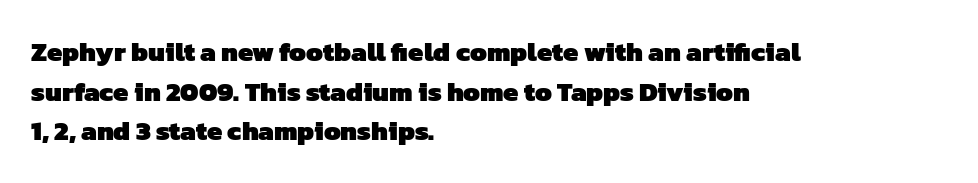
How heavy is the stroke? Heavy — this is a bold. Does the leading feel generous? No, just average. Clear beneath every line of the passage. In terms of letterspacing, this is plain default setting.
